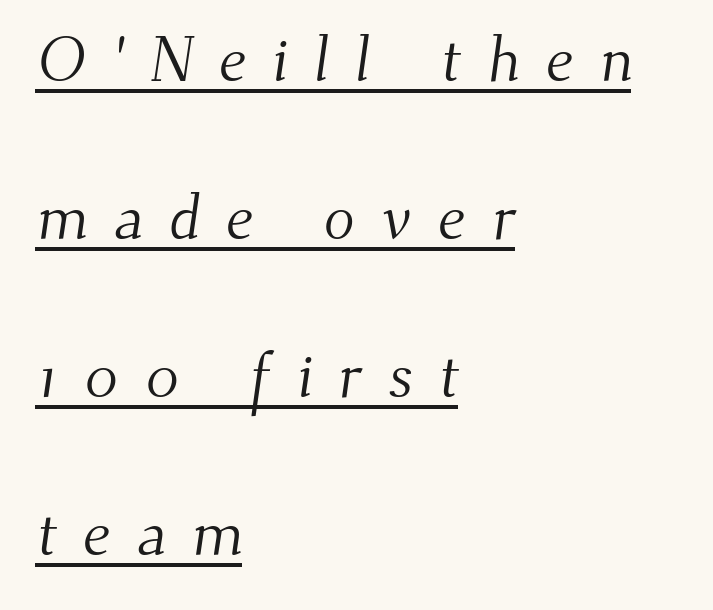
Does the leading feel generous? Absolutely, it's lavish. The tracking jumps out immediately: characters are airy and widely separated. Type style note: has serifs. The font is comparable to plain body text, perhaps lighter. You could not count columns in this text — the font is proportionally spaced.
